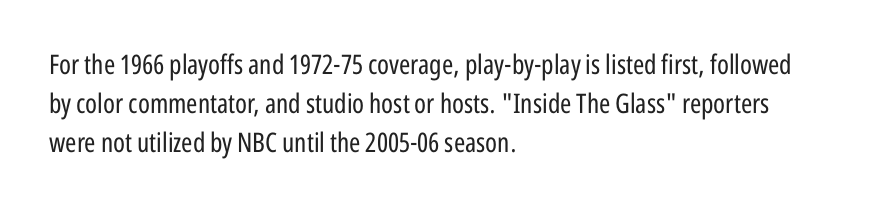
The image shows 27 px text type, upright; set left-aligned, normal line spacing (1.44x), normal letter spacing, not underlined.
